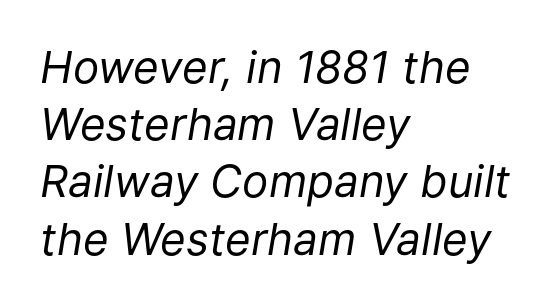
Words float on clear page, feet unadorned. A normal amount of white space separates one row of letters from the next. In terms of posture, this sample is oblique. Tracking here is standard; glyphs follow each other at the usual distance.
